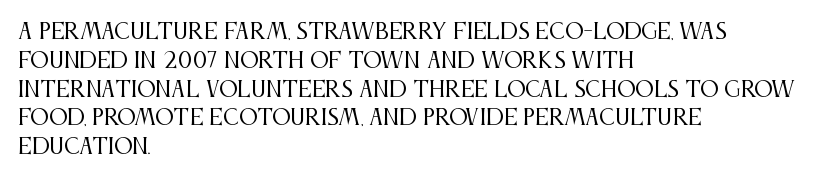
Q: Is the text bold? A: No.
Q: Is the text italic (slanted)? A: No, it is upright.
Q: Is the text underlined? A: No.
Q: How is the paragraph aligned? A: Left-aligned.
Q: Is the spacing between letters normal or unusually wide? A: Normal.
Q: Is the spacing between lines tight, normal or loose? A: Normal.
